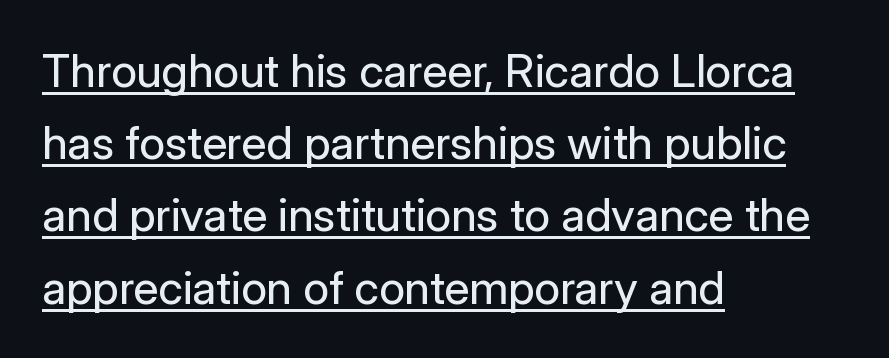
Vertically, the passage feels balanced, rows spaced as you'd expect. Nothing unusual about the tracking: characters are spaced as the font intends. Every row of glyphs begins at an identical x-position on the left. The font family rendered here belongs to the sans-serif group. If you drew a line through each stem, it would be perfectly vertical.
